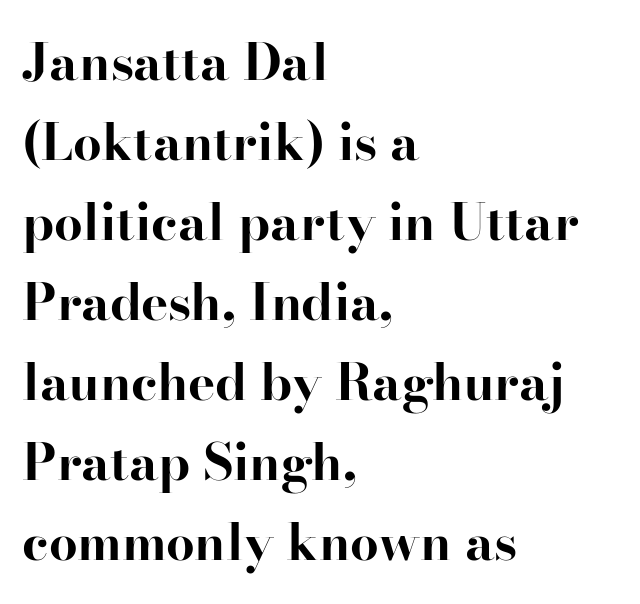
{"serif": "yes", "italic": "no", "bold": "yes", "weight": "bold", "width": "normal", "stroke_contrast": "high", "x_height": "small", "monospaced": "no", "underline": "no", "align": "left", "line_spacing": "normal", "line_spacing_ratio": 1.57, "letter_spacing": "normal", "letter_spacing_em": 0.0, "glyph_px": 51}
